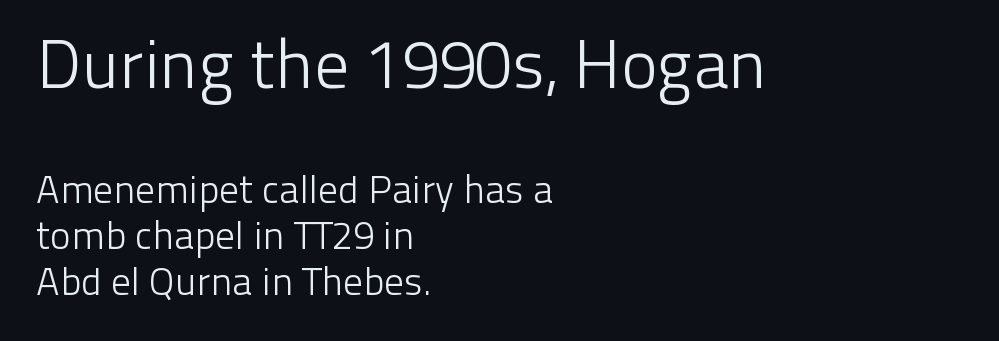
Varying glyph widths throughout — classic text-font behaviour. Teacher's note: observe the even left margin — that is flush-left alignment. Bigger letters appear in the top chunk; the bottom chunk is reduced. The letters stand upright; this is a roman face.
